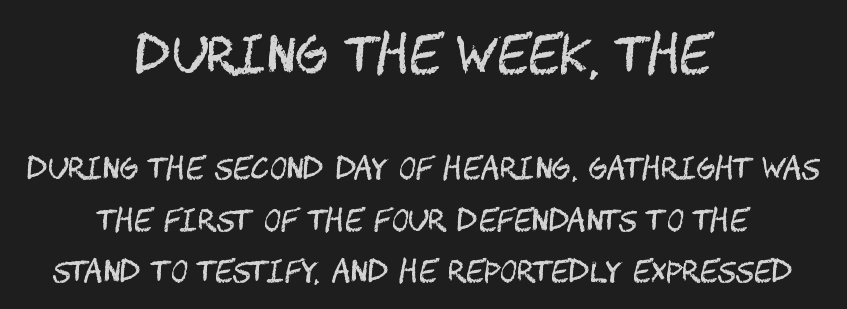
I'd call this a sans setting — the letters go barefoot. A quiet, ordinary-to-light weight characterises the typeface. Nobody touched the tracking dial on this one. The letters stand straight up with perfectly vertical stems. Descender tails drop into unmarked territory. Teacher's note: observe the equal gaps on both sides — that is centered alignment.
